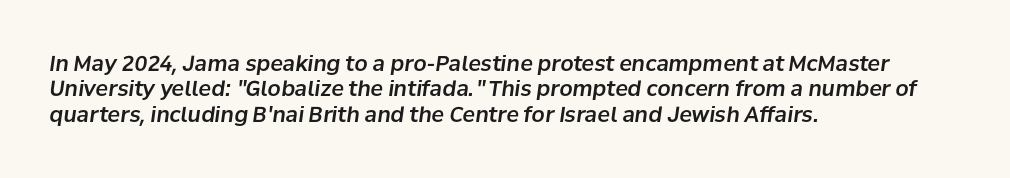
Teacher's note: observe the even left margin — that is flush-left alignment. Observe the lean: these are italic letterforms. The gaps between neighbouring characters are ordinary and unremarkable. Beneath every word, the page is bare.
